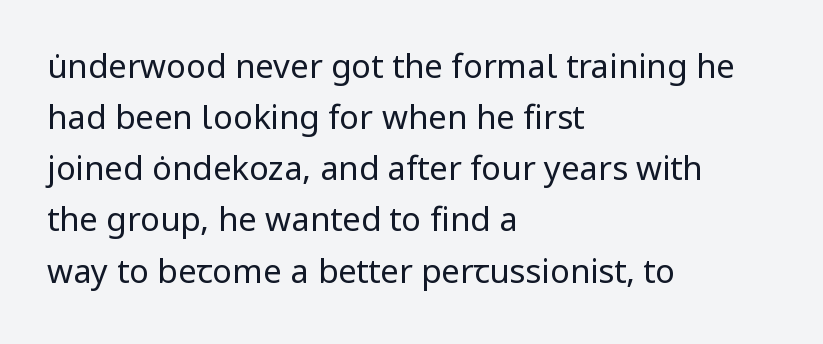
The image shows 33 px regular-weight sans-serif type, upright; set left-aligned, normal line spacing (1.55x), normal letter spacing, not underlined; low stroke contrast and a medium x-height.
